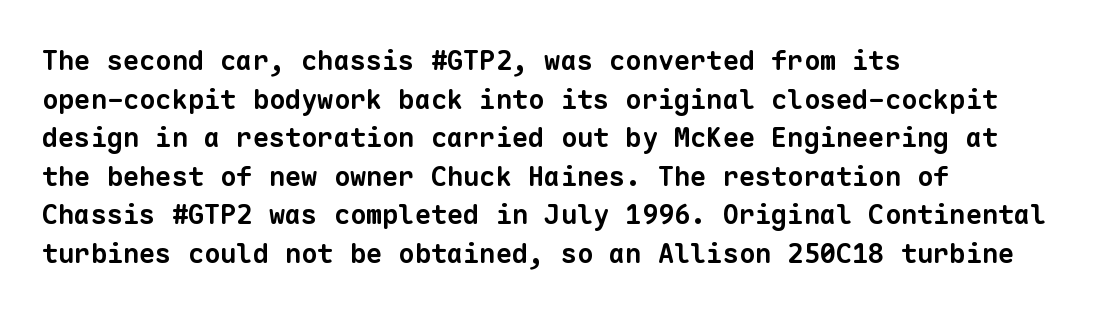
Evenly set lines give the paragraph a standard silhouette. Notice how thick the strokes are: this is what a full bold looks like. Where is the straight margin? On the left. The horizontal fit of the characters is conventional and even.
